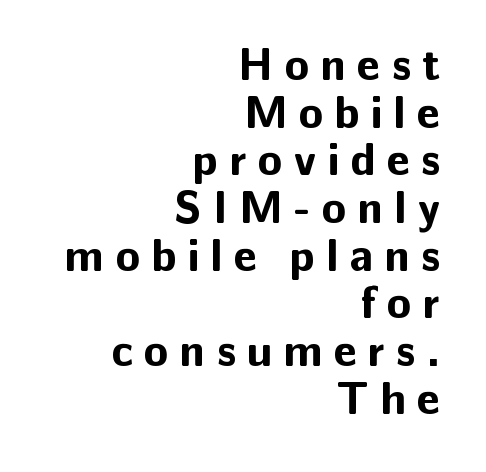
{"serif": "no", "italic": "no", "bold": "yes", "weight": "bold", "width": "normal", "stroke_contrast": "low", "x_height": "medium", "monospaced": "no", "underline": "no", "align": "right", "line_spacing": "tight", "line_spacing_ratio": 1.06, "letter_spacing": "wide", "letter_spacing_em": 0.25, "glyph_px": 45}
